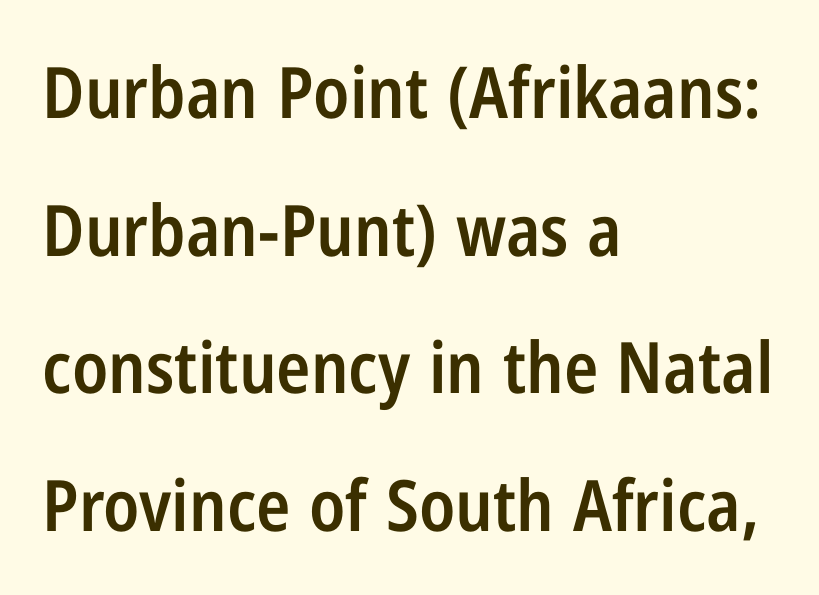
{"serif": "no", "italic": "no", "bold": "semi", "weight": "semibold", "width": "condensed", "stroke_contrast": "low", "x_height": "medium", "monospaced": "no", "underline": "no", "align": "left", "line_spacing": "loose", "line_spacing_ratio": 1.94, "letter_spacing": "normal", "letter_spacing_em": 0.0, "glyph_px": 71}
